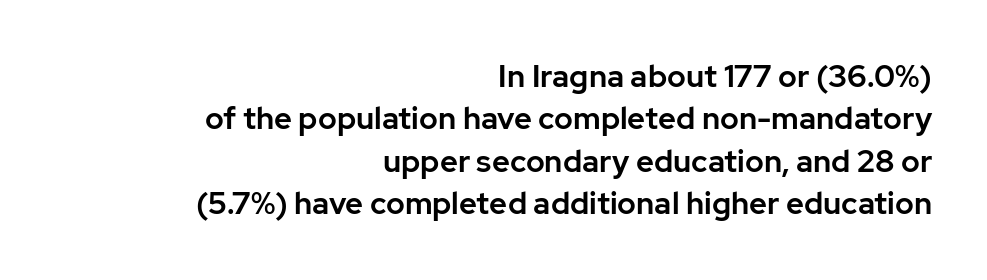
The letters advance in unequal steps, a hallmark of proportional type. The paragraph has a hard right edge and a soft left edge. The space beneath each line is pristine and unruled. You could call the tracking neutral — neither tight nor loose. Ascenders rise straight up at ninety degrees.
